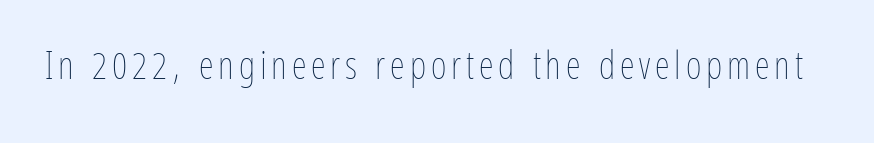
{"italic": "no", "bold": "no", "weight": "thin", "width": "condensed", "stroke_contrast": "low", "x_height": "medium", "monospaced": "no", "underline": "no", "glyph_px": 38}
